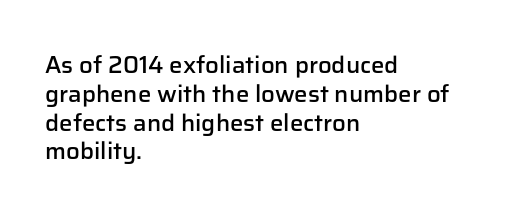
Line beginnings align vertically; line endings do not. The string is rendered with underlining switched off. Emphasis by weight is partial: semibold. Italic? Not at all — the glyphs are vertical. Caption: standard tracking, unaltered.
